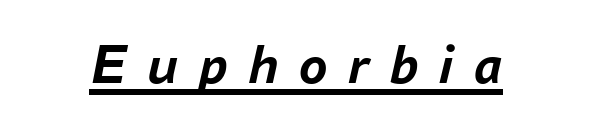
{"italic": "yes", "lean": "right", "slant_degrees": 16, "bold": "yes", "weight": "semibold", "width": "normal", "stroke_contrast": "low", "x_height": "medium", "monospaced": "no", "underline": "yes", "letter_spacing": "wide", "letter_spacing_em": 0.35, "glyph_px": 57}
